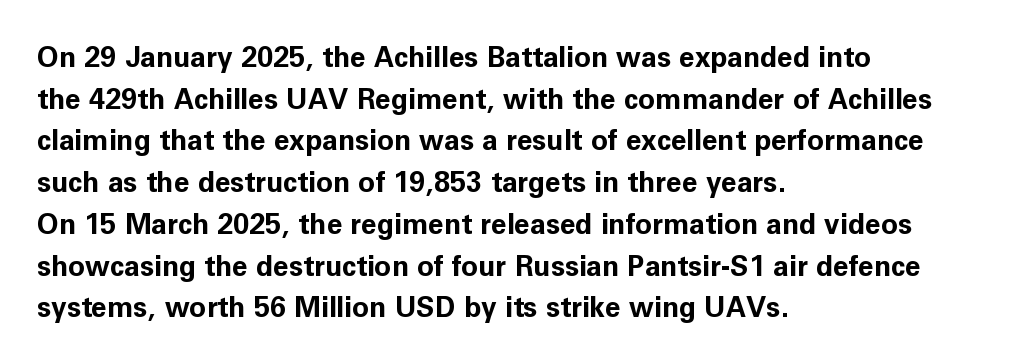
The image shows 28 px bold sans-serif type, upright; set left-aligned, normal line spacing (1.49x), normal letter spacing, not underlined; low stroke contrast and a medium x-height.
